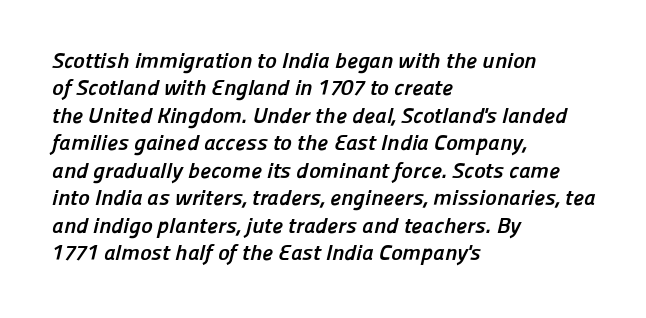
The image shows 22 px bold type; set left-aligned, normal line spacing (1.25x), normal letter spacing, not underlined.
